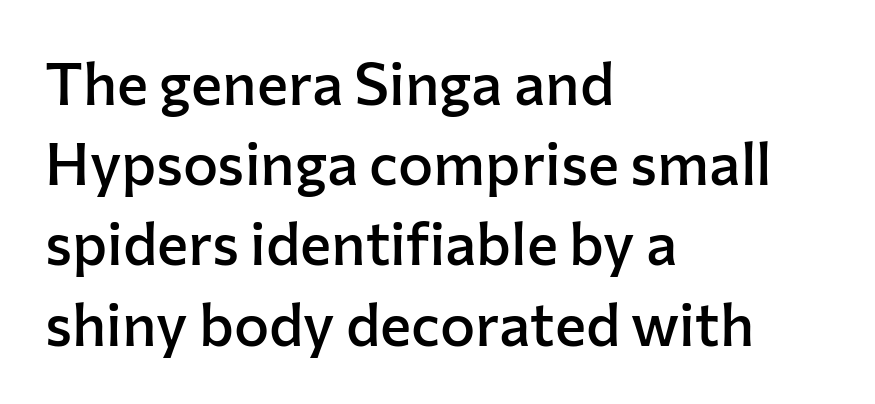
Each letter keeps its own natural width here, so spacing adapts to shape. Layout note: lines flush left. It's the straight-up-and-down kind of type. Only glyphs here, with clear space below each row. Leading matches the norm, producing a regular column. Letter spacing: default.
